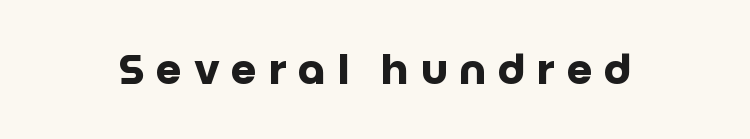
{"serif": "no", "italic": "no", "bold": "yes", "weight": "heavy", "width": "normal", "stroke_contrast": "low", "x_height": "large", "monospaced": "no", "underline": "no", "letter_spacing": "wide", "letter_spacing_em": 0.29, "glyph_px": 41}
